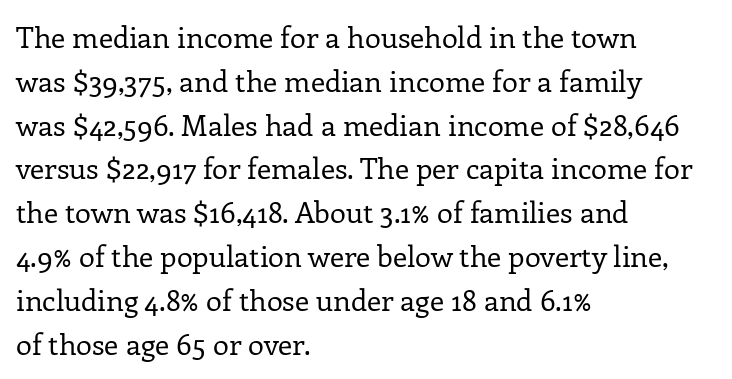
Are there feet on the stems? There are — it's a serif. Varying glyph widths throughout — classic text-font behaviour. Do the letters lean? They stand straight. The lines are quadded left. Plain, unruled lines of type.
